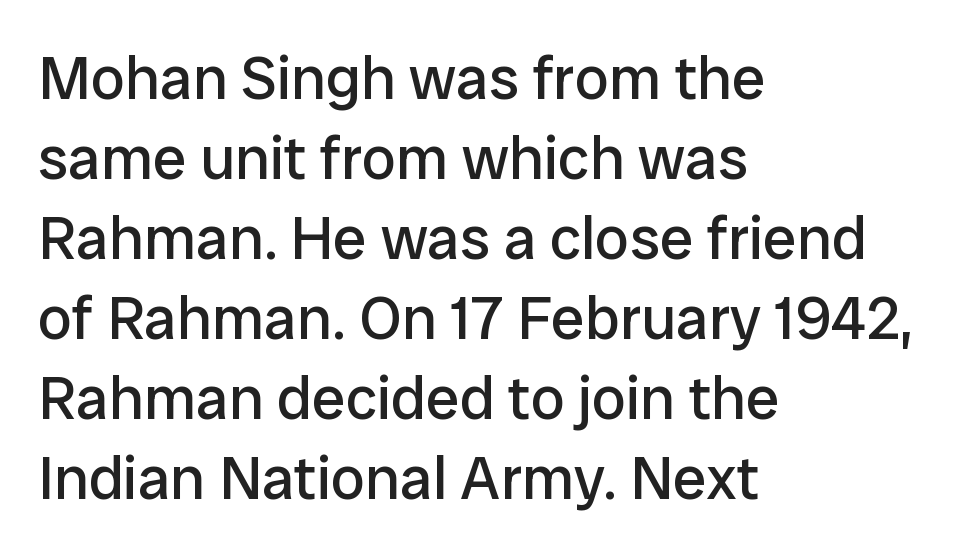
Q: Is the text bold? A: No.
Q: Is the text italic (slanted)? A: No, it is upright.
Q: Is the typeface a serif or a sans-serif typeface? A: Sans-serif.
Q: Is the text underlined? A: No.
Q: How is the paragraph aligned? A: Left-aligned.
Q: Is the spacing between letters normal or unusually wide? A: Normal.
Q: Is the spacing between lines tight, normal or loose? A: Normal.
Q: Width (condensed, normal, or wide)? A: Normal.
Q: Stroke contrast? A: Low.
Q: x-height? A: Medium.
Q: Monospaced? A: No.
